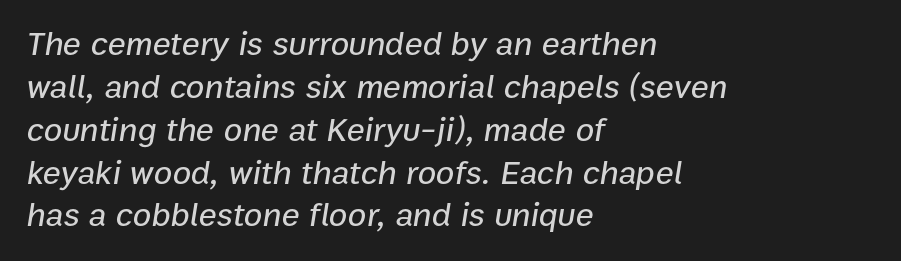
The lines sit at an ordinary, default distance from one another. Looks like regular typesetting: each glyph gets only the width it needs. The paragraph shown leans on its left margin. When letters slant like this, we call the style italic.
